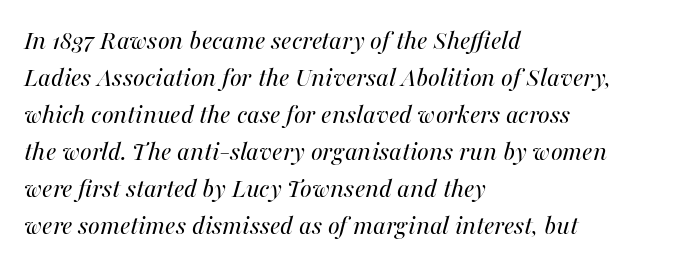
The image shows 28 px regular-weight type, italic (leaning right); set left-aligned, normal line spacing (1.32x), normal letter spacing, not underlined; medium stroke contrast and a medium x-height.
